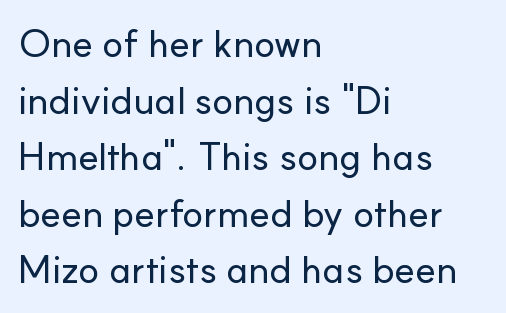
The image shows 39 px sans-serif type, upright; set left-aligned, normal line spacing (1.45x), normal letter spacing, not underlined; low stroke contrast and a small x-height.
